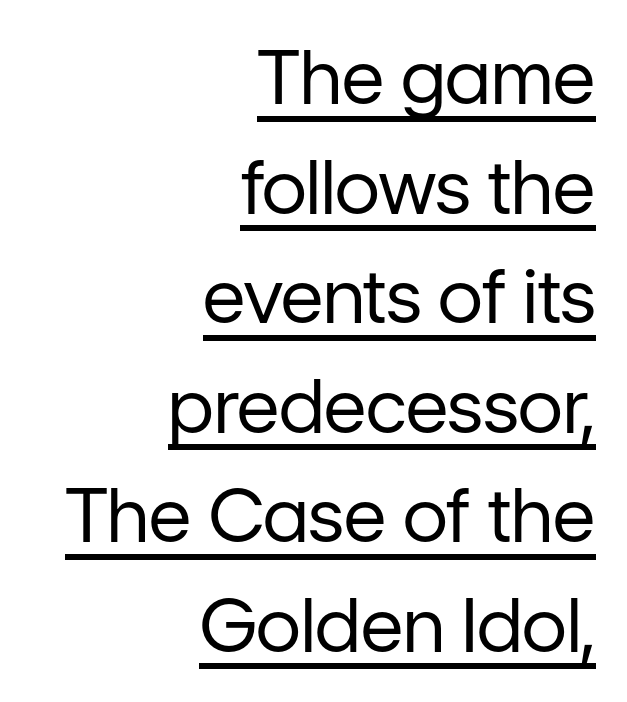
The image shows 74 px regular-weight sans-serif type, upright; set right-aligned, normal line spacing (1.48x), normal letter spacing, underlined; low stroke contrast and a medium x-height.
